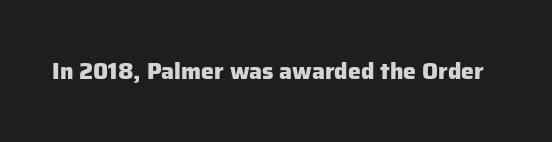
{"italic": "no", "bold": "yes", "underline": "no", "letter_spacing": "normal", "letter_spacing_em": 0.0, "glyph_px": 23}
